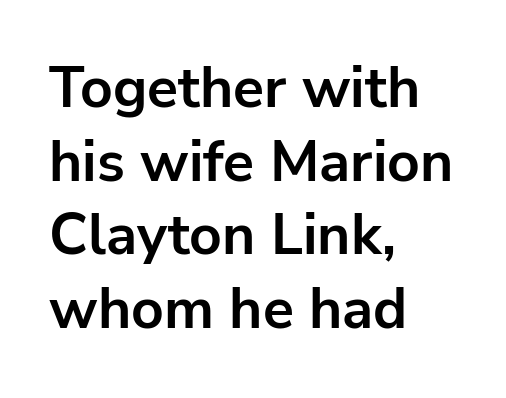
The image shows 57 px bold sans-serif type, upright; set left-aligned, normal line spacing (1.29x), normal letter spacing, not underlined; low stroke contrast and a medium x-height.
